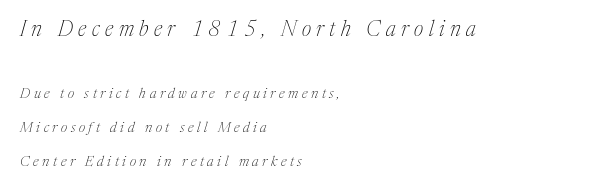
The setting favours the left margin, as ordinary paragraphs usually do. Letter spacing: wide. A bare baseline throughout the passage. The cut favours lightness, reaching ordinary text weight at its darkest. Scale decreases going downward across the two blocks. The line-height multiplier appears high, well above default.
